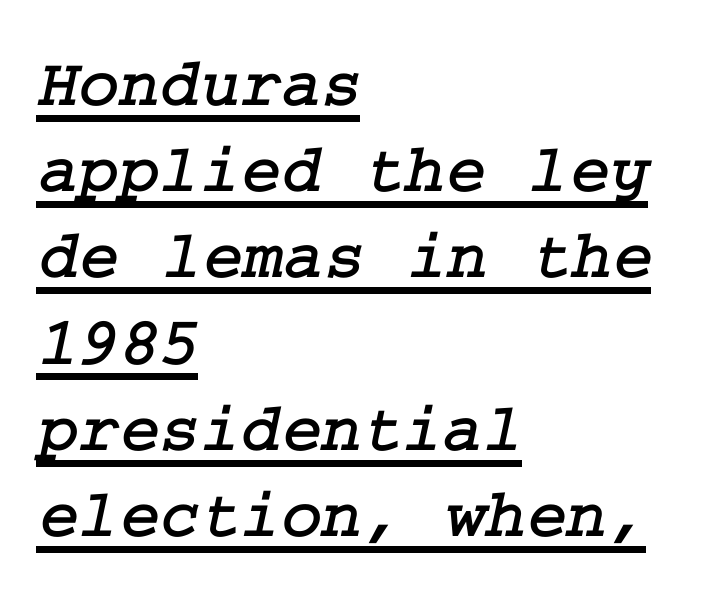
The image shows 69 px serif type; set left-aligned, normal line spacing (1.25x), normal letter spacing, underlined; low stroke contrast and a medium x-height.
